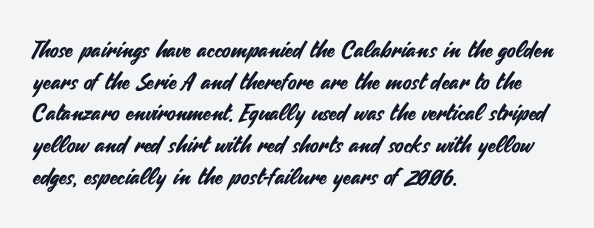
The tracking reads as untouched default to a designer's eye. A clean baseline with only descenders dipping below it. The designer left line spacing at the default. The lines are quadded left.
